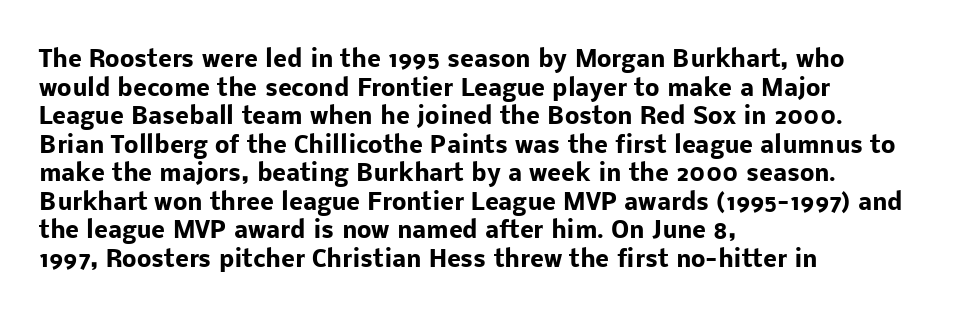
Every character sits straight up, as roman type does. Stroke thickness is high; the sample reads as a true bold. Inter-character spacing is left at the font's built-in metrics. Casual observation: everything's shoved over to the left. The specimen omits any rule beneath the text block's lines.
